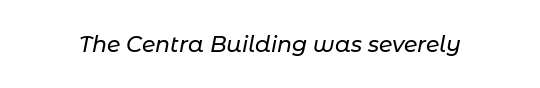
Q: Is the text italic (slanted)? A: Yes, it leans right by about 11 degrees.
Q: Is the text underlined? A: No.
Q: Is the spacing between letters normal or unusually wide? A: Normal.
